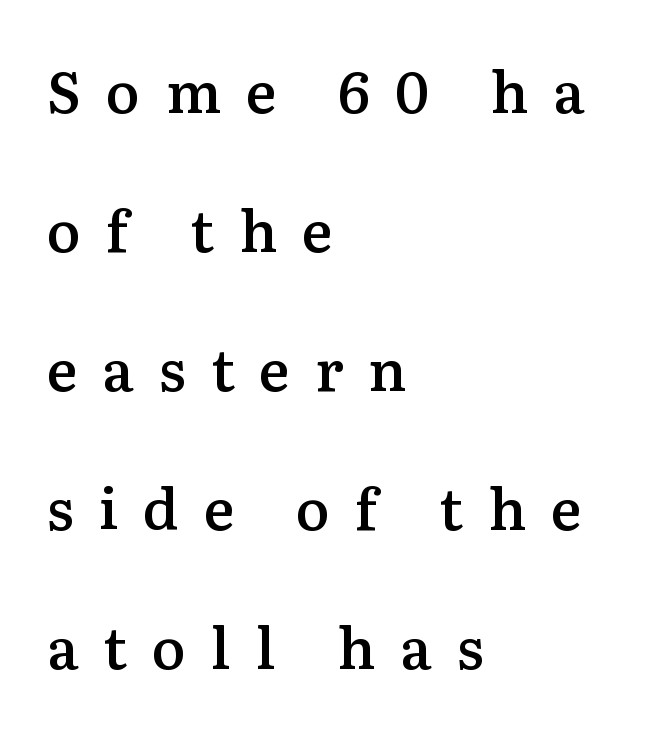
This is serif lettering, the kind often seen in printed books. Spacing between characters has been opened up far beyond the box default. Rendered with straight, roman letterforms. The foot of each line stays bare and open. Leftover space on each line is placed entirely after the last word. Compared with typical paragraphs, the rows here are farther apart.
